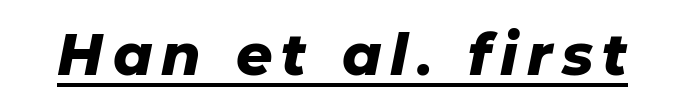
The image shows 57 px heavy type, italic (leaning right); set underlined; low stroke contrast and a medium x-height.
